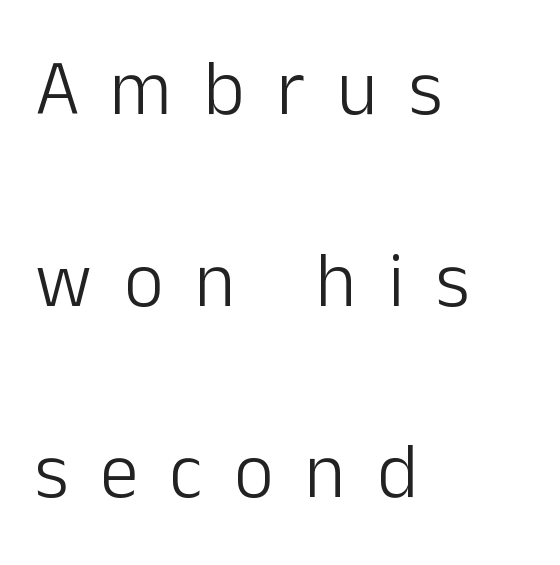
The image shows 77 px light sans-serif type, upright; set left-aligned, loose line spacing (2.49x), unusually wide letter spacing (+0.41 em), not underlined; low stroke contrast and a medium x-height.
